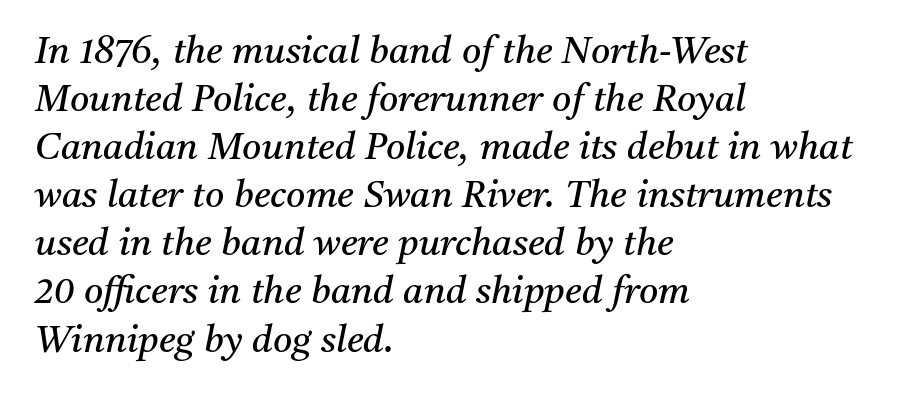
The image shows 37 px regular-weight serif type, italic (leaning right); set left-aligned, normal line spacing (1.3x), normal letter spacing, not underlined; medium stroke contrast and a medium x-height.
